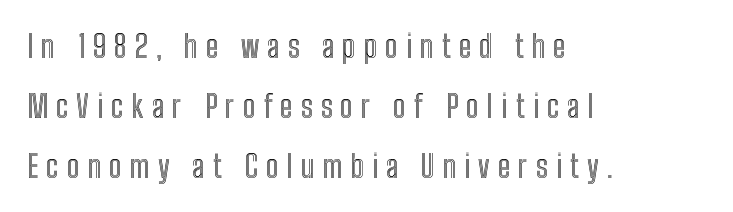
The image shows 31 px condensed type, upright; set left-aligned, loose line spacing (1.93x), unusually wide letter spacing (+0.26 em), not underlined; a medium x-height.
